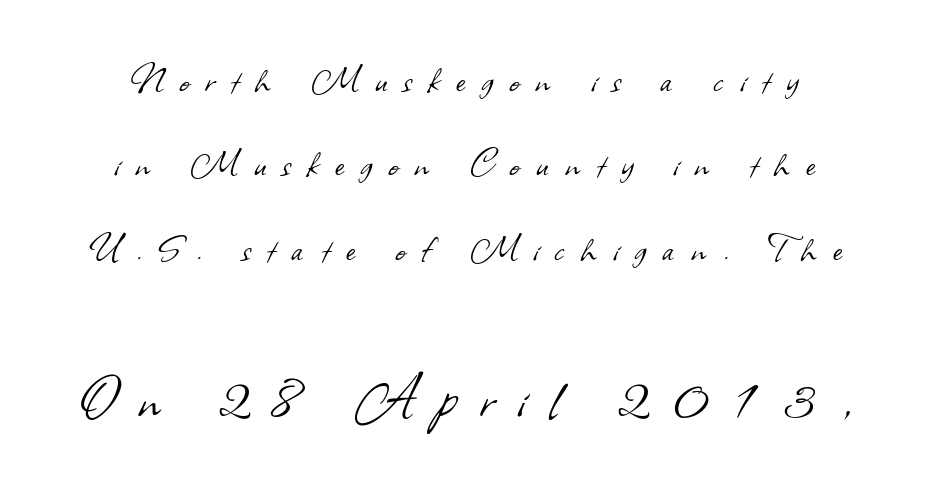
Q: Is the text bold? A: No.
Q: Is the typeface a serif or a sans-serif typeface? A: Sans-serif.
Q: Is the text underlined? A: No.
Q: How is the paragraph aligned? A: Centered.
Q: Is the spacing between letters normal or unusually wide? A: Unusually wide.
Q: Is the spacing between lines tight, normal or loose? A: Loose.
Q: Which block of text is set in a larger size, the first (top) or the second (bottom)? A: The second (bottom) one.
Q: Width (condensed, normal, or wide)? A: Normal.
Q: Stroke contrast? A: Low.
Q: x-height? A: Small.
Q: Monospaced? A: No.
